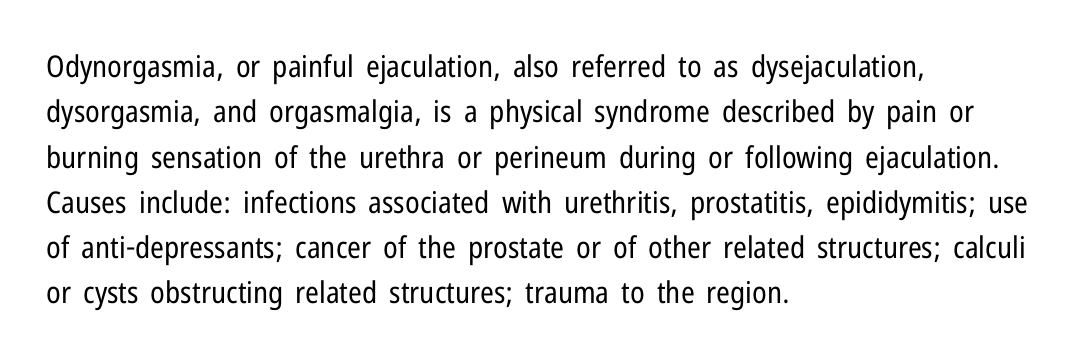
The letters stand upright; this is a roman face. The space beneath each line is pristine and unruled. Spacing between characters is what you'd get straight out of the box. Horizontal alignment here is leftward, the default for most running prose. The font sits on the lighter half of the weight spectrum, regular included.
